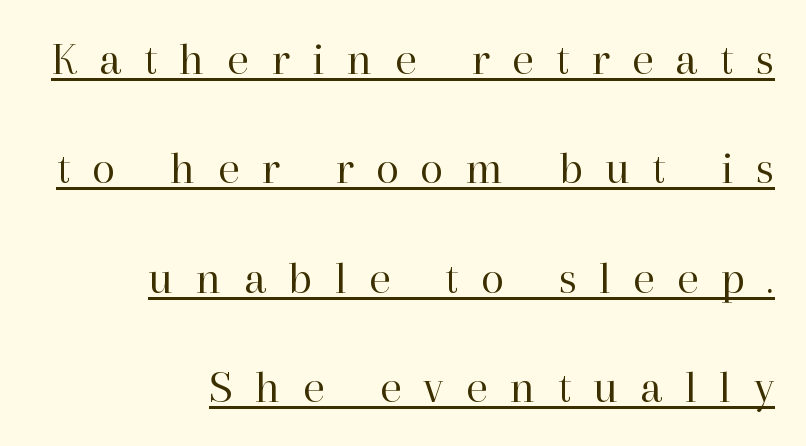
The sample's only ornament is a line tracing under the words. Characters follow at a spacing far wider than the type designer built in. Which margin do the lines hug? The right one — the left edge is uneven. Regarding serifs, this sample has them. Note the varied advance widths — an 'i' is clearly narrower than an 'm'. The passage shown is not bold in any degree.
